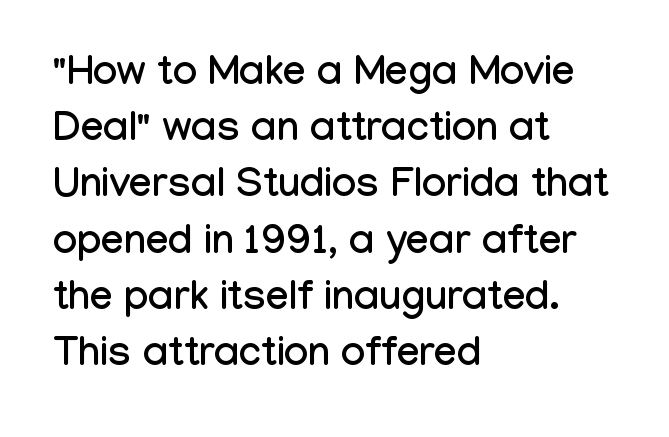
The image shows 41 px condensed sans-serif type, upright; set left-aligned, normal line spacing (1.37x), normal letter spacing, not underlined; low stroke contrast and a medium x-height.
